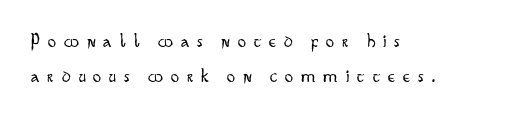
Q: Is the text bold? A: No.
Q: Is the text italic (slanted)? A: No, it is upright.
Q: Is the text underlined? A: No.
Q: How is the paragraph aligned? A: Left-aligned.
Q: Is the spacing between letters normal or unusually wide? A: Unusually wide.
